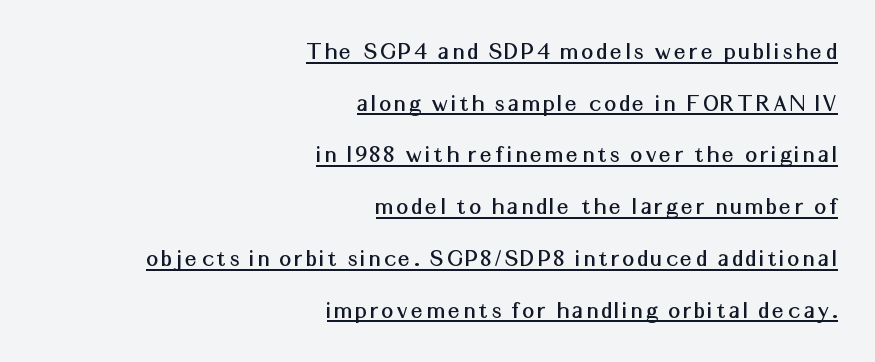
Q: Is the text italic (slanted)? A: No, it is upright.
Q: Is the text underlined? A: Yes.
Q: How is the paragraph aligned? A: Right-aligned.
Q: Is the spacing between lines tight, normal or loose? A: Loose.
